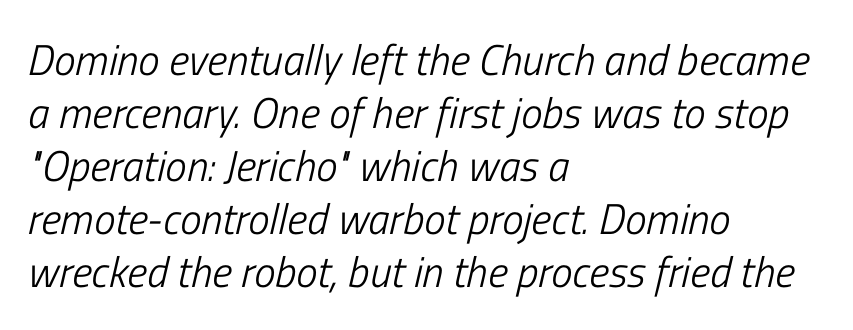
Q: Is the text bold? A: No.
Q: Is the text italic (slanted)? A: Yes, it leans right by about 13 degrees.
Q: Is the text underlined? A: No.
Q: How is the paragraph aligned? A: Left-aligned.
Q: Is the spacing between letters normal or unusually wide? A: Normal.
Q: Width (condensed, normal, or wide)? A: Condensed.
Q: Stroke contrast? A: Low.
Q: x-height? A: Medium.
Q: Monospaced? A: No.
